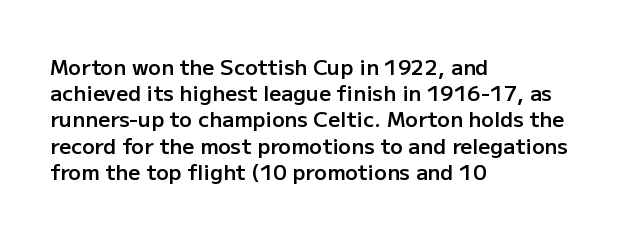
The image shows 21 px text type, upright; set left-aligned, normal line spacing (1.25x), normal letter spacing, not underlined.
